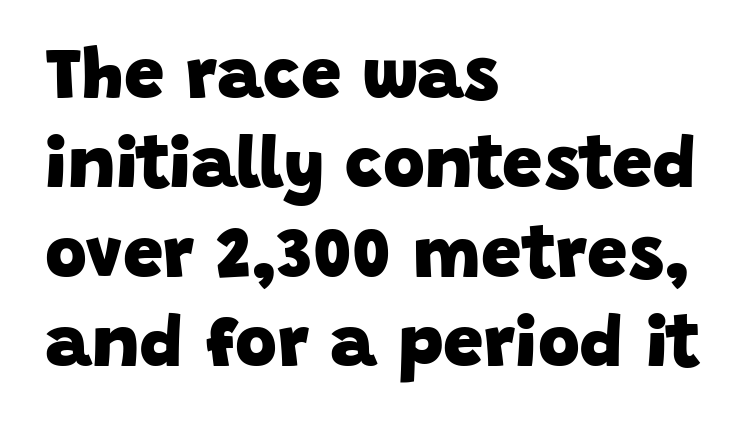
{"serif": "no", "bold": "yes", "weight": "heavy", "width": "normal", "stroke_contrast": "low", "x_height": "large", "monospaced": "no", "underline": "no", "align": "left", "line_spacing_ratio": 1.24, "letter_spacing": "normal", "letter_spacing_em": 0.0, "glyph_px": 72}
